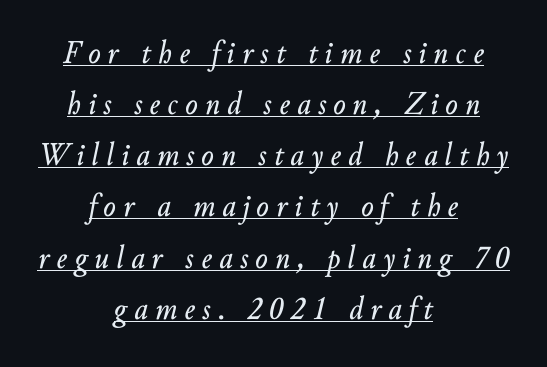
{"italic": "yes", "lean": "right", "slant_degrees": 10, "width": "normal", "stroke_contrast": "low", "x_height": "small", "monospaced": "no", "underline": "yes", "align": "center", "line_spacing": "normal", "line_spacing_ratio": 1.55, "letter_spacing": "wide", "letter_spacing_em": 0.22, "glyph_px": 33}
